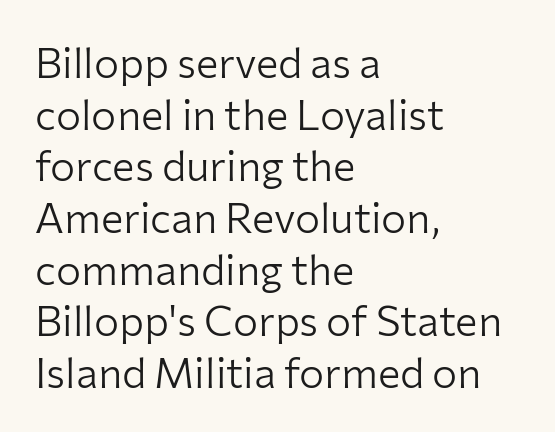
{"serif": "no", "italic": "no", "bold": "no", "weight": "light", "width": "normal", "stroke_contrast": "low", "x_height": "medium", "monospaced": "no", "underline": "no", "align": "left", "line_spacing_ratio": 1.23, "letter_spacing": "normal", "letter_spacing_em": 0.0, "glyph_px": 42}
